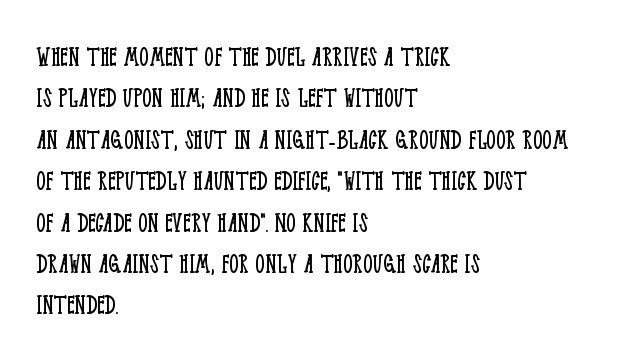
{"serif": "yes", "italic": "no", "bold": "no", "weight": "light", "width": "condensed", "stroke_contrast": "low", "x_height": "large", "monospaced": "no", "underline": "no", "align": "left", "line_spacing": "normal", "line_spacing_ratio": 1.38, "letter_spacing": "normal", "letter_spacing_em": 0.0, "glyph_px": 30}
